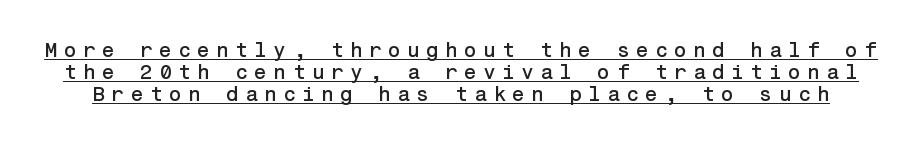
The image shows 21 px text type, upright; set tight line spacing (1.04x), unusually wide letter spacing (+0.29 em), underlined.
